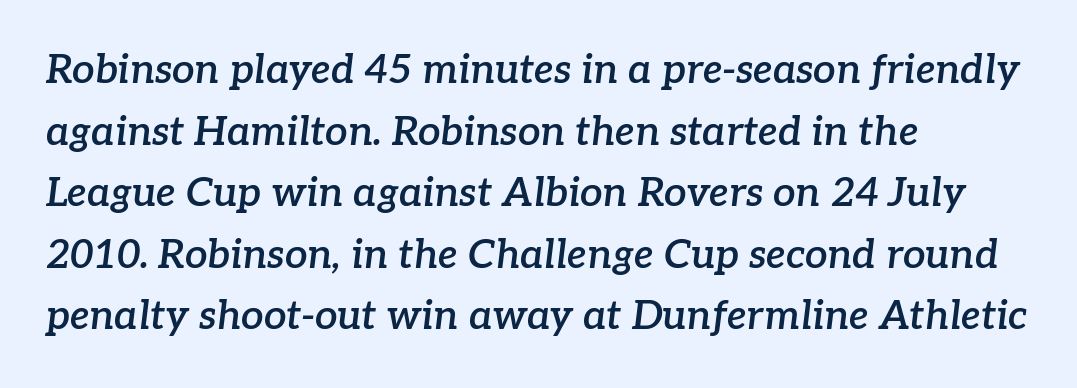
Q: Is the text bold? A: Semi-bold.
Q: Is the text italic (slanted)? A: Yes, it leans right by about 7 degrees.
Q: Is the typeface a serif or a sans-serif typeface? A: Serif.
Q: Is the text underlined? A: No.
Q: How is the paragraph aligned? A: Left-aligned.
Q: Is the spacing between letters normal or unusually wide? A: Normal.
Q: Is the spacing between lines tight, normal or loose? A: Normal.
Q: Width (condensed, normal, or wide)? A: Normal.
Q: Stroke contrast? A: Low.
Q: x-height? A: Medium.
Q: Monospaced? A: No.
